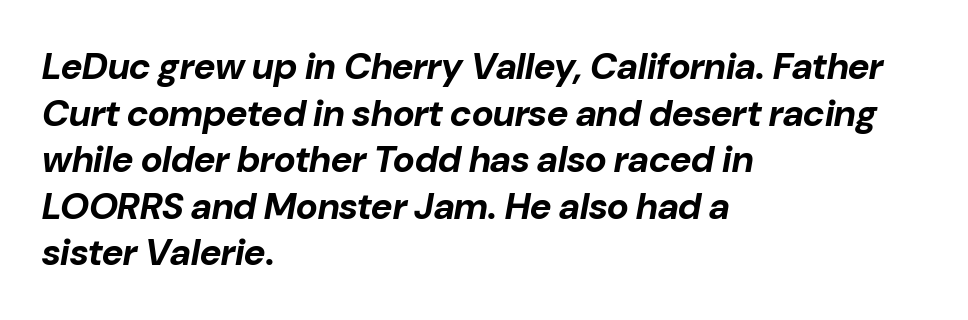
These lines are rendered in a variable-pitch font. Is the type bold? Yes — the strokes are clearly thick and heavy. Compared with typical body copy, the letter spacing here is the same. Line starts are locked; line ends wander. The rendering applies a slant to the glyphs.
